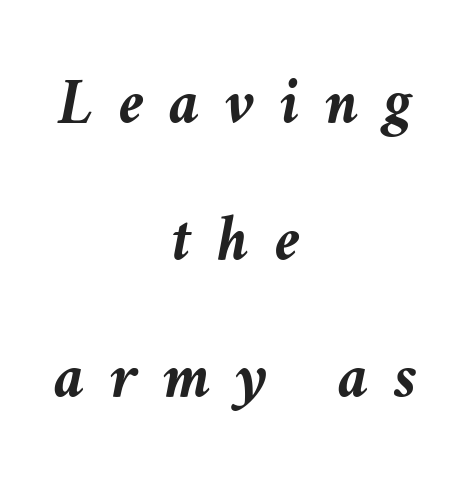
{"italic": "yes", "lean": "left", "slant_degrees": 10, "bold": "yes", "weight": "semibold", "width": "normal", "stroke_contrast": "medium", "x_height": "medium", "monospaced": "no", "underline": "no", "align": "center", "line_spacing": "loose", "line_spacing_ratio": 2.11, "letter_spacing": "wide", "letter_spacing_em": 0.39, "glyph_px": 65}
